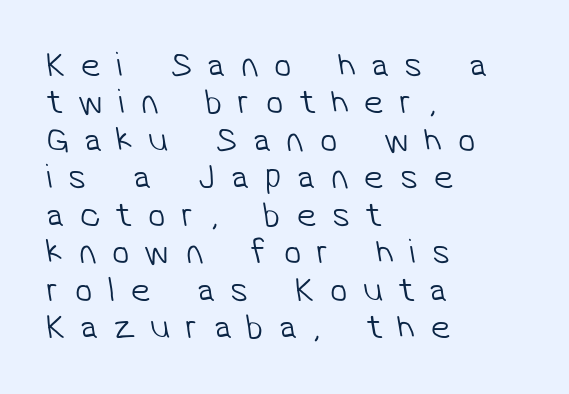
Q: Is the text bold? A: No.
Q: Is the typeface a serif or a sans-serif typeface? A: Sans-serif.
Q: Is the text underlined? A: No.
Q: How is the paragraph aligned? A: Left-aligned.
Q: Is the spacing between letters normal or unusually wide? A: Unusually wide.
Q: Is the spacing between lines tight, normal or loose? A: Tight.
Q: Width (condensed, normal, or wide)? A: Normal.
Q: Stroke contrast? A: Low.
Q: x-height? A: Medium.
Q: Monospaced? A: No.
